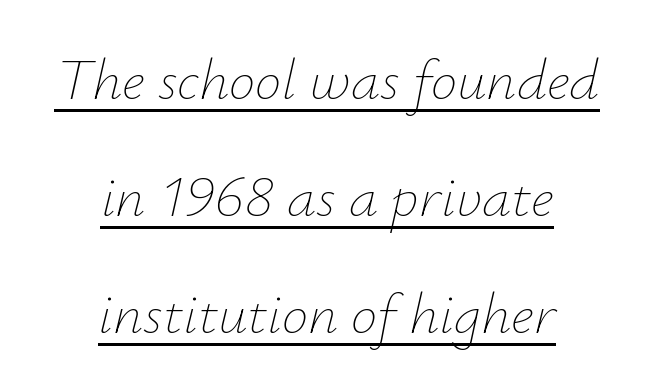
Q: Is the text bold? A: No.
Q: Is the text italic (slanted)? A: Yes, it leans right by about 12 degrees.
Q: Is the text underlined? A: Yes.
Q: How is the paragraph aligned? A: Centered.
Q: Is the spacing between letters normal or unusually wide? A: Normal.
Q: Is the spacing between lines tight, normal or loose? A: Loose.
Q: Width (condensed, normal, or wide)? A: Normal.
Q: Stroke contrast? A: Low.
Q: x-height? A: Small.
Q: Monospaced? A: No.
